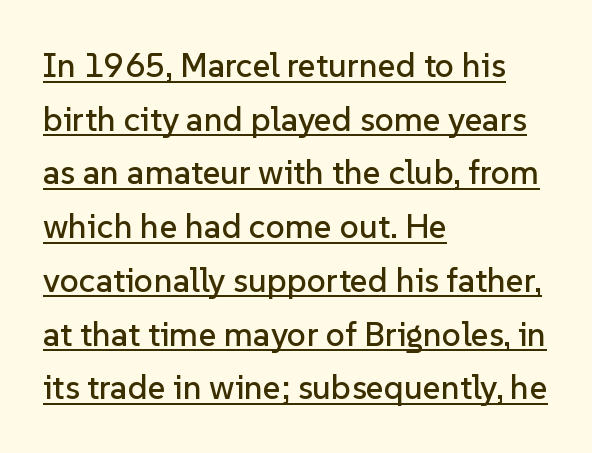
The image shows 34 px sans-serif type, upright; set left-aligned, normal line spacing (1.58x), normal letter spacing, underlined; low stroke contrast and a medium x-height.
